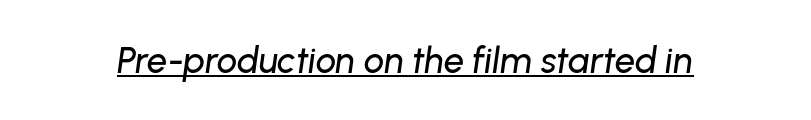
The image shows 36 px text type, italic (leaning right); set normal letter spacing, underlined; low stroke contrast and a medium x-height.
